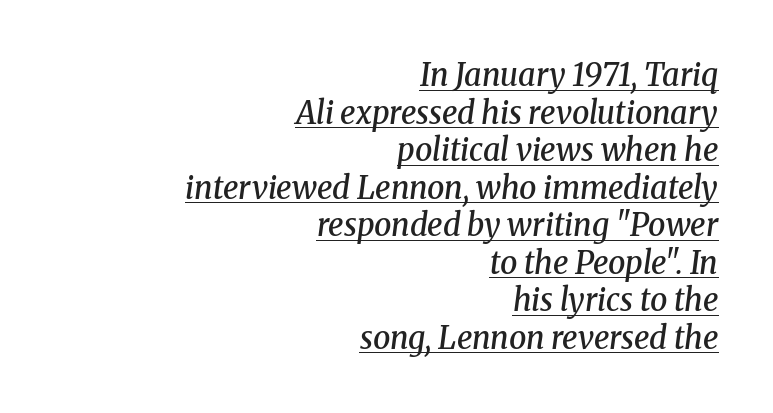
{"serif": "yes", "italic": "yes", "lean": "right", "slant_degrees": 8, "bold": "semi", "weight": "semibold", "width": "normal", "stroke_contrast": "medium", "x_height": "medium", "monospaced": "no", "underline": "yes", "align": "right", "line_spacing_ratio": 1.21, "letter_spacing": "normal", "letter_spacing_em": 0.0, "glyph_px": 31}
